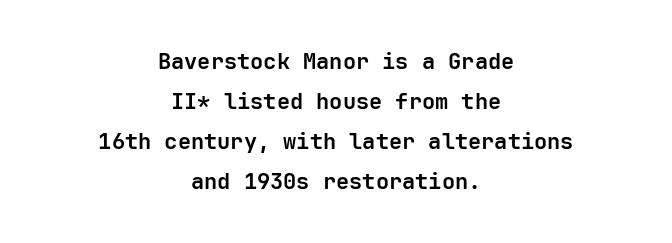
{"italic": "no", "bold": "yes", "underline": "no", "align": "center", "line_spacing_ratio": 1.82, "letter_spacing": "normal", "letter_spacing_em": 0.0, "glyph_px": 22}
